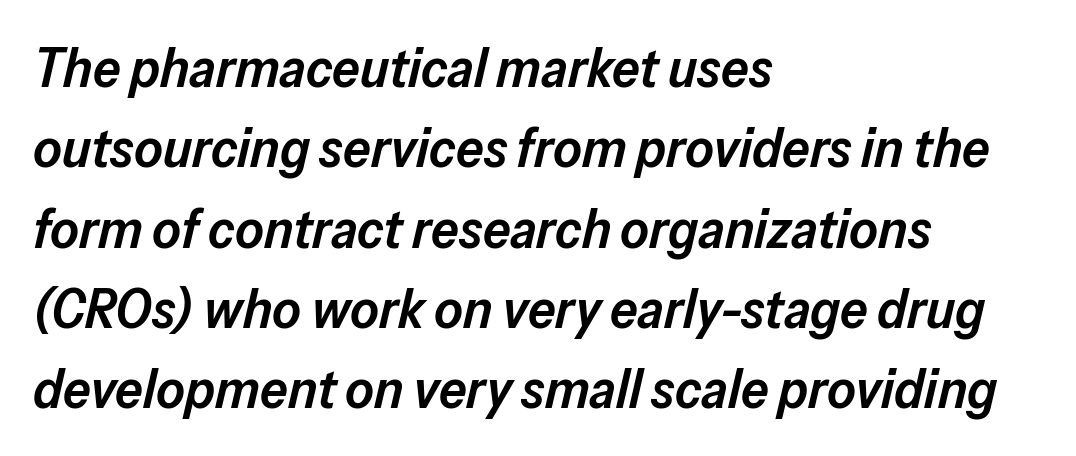
{"italic": "yes", "lean": "right", "slant_degrees": 13, "bold": "semi", "weight": "semibold", "width": "normal", "stroke_contrast": "low", "x_height": "medium", "monospaced": "no", "underline": "no", "align": "left", "line_spacing": "normal", "line_spacing_ratio": 1.46, "letter_spacing": "normal", "letter_spacing_em": 0.0, "glyph_px": 55}
